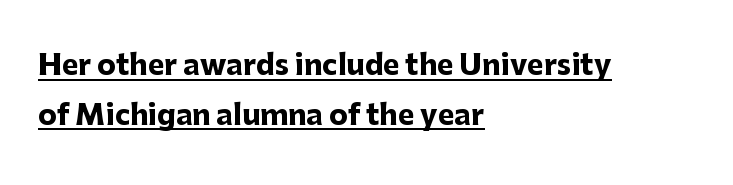
Summary of weight: heavy, a full bold. Reading down the block, your eye returns to a fixed left position each line. Standard letterfit; no display-style spreading of the glyphs. Is this a fixed-width face? No — the glyphs have proportional, varying widths. Rendered with straight, roman letterforms. This sample uses a sans-serif face.
